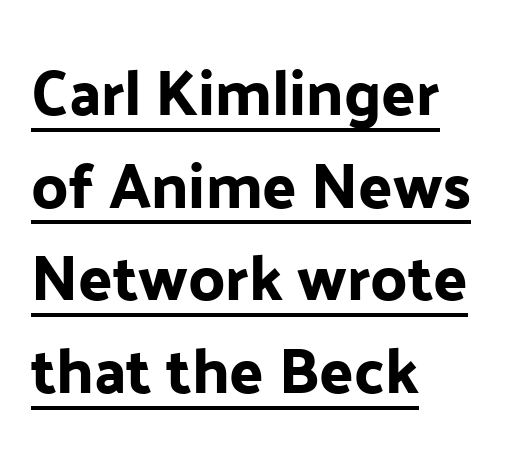
Q: Is the text italic (slanted)? A: No, it is upright.
Q: Is the typeface a serif or a sans-serif typeface? A: Sans-serif.
Q: Is the text underlined? A: Yes.
Q: How is the paragraph aligned? A: Left-aligned.
Q: Is the spacing between letters normal or unusually wide? A: Normal.
Q: Is the spacing between lines tight, normal or loose? A: Normal.
Q: Width (condensed, normal, or wide)? A: Normal.
Q: Stroke contrast? A: Low.
Q: x-height? A: Medium.
Q: Monospaced? A: No.
